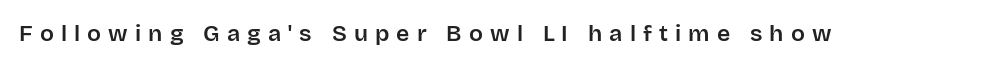
Q: Is the text italic (slanted)? A: No, it is upright.
Q: Is the text underlined? A: No.
Q: Is the spacing between letters normal or unusually wide? A: Unusually wide.
